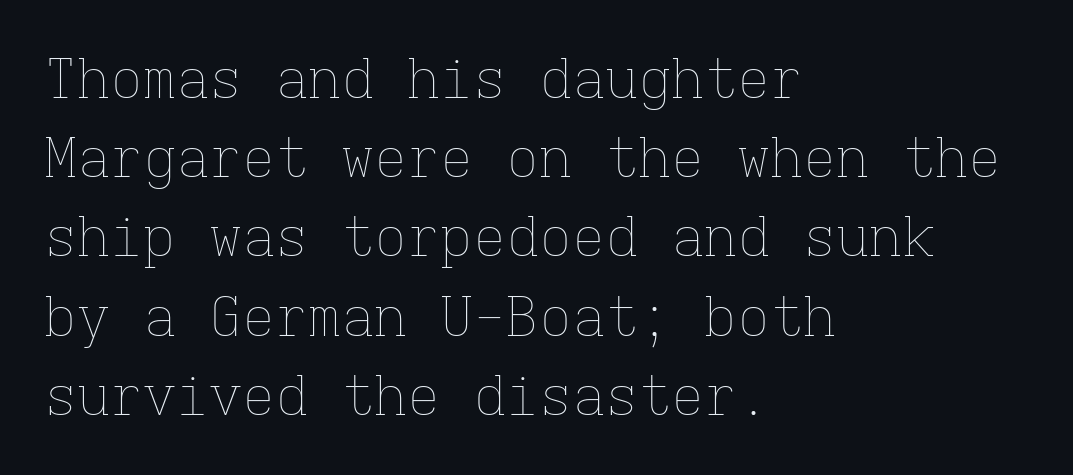
The passage shown is typed in a monospace face where columns stay perfectly aligned. Designer's note — italics off, roman on. Every row of glyphs begins at an identical x-position on the left. The passage shown is not underscored anywhere. The weight would be labelled regular, book, light, or lighter still.
